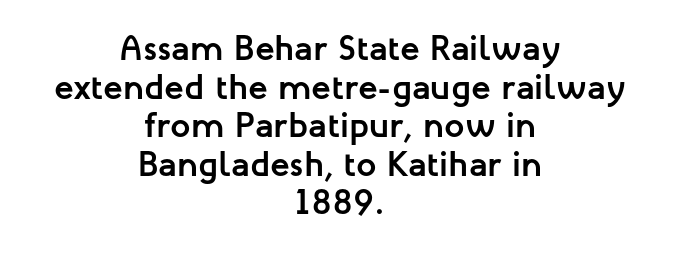
The image shows 36 px semibold sans-serif type, upright; set centered, tight line spacing (1.07x), normal letter spacing, not underlined; low stroke contrast and a medium x-height.
